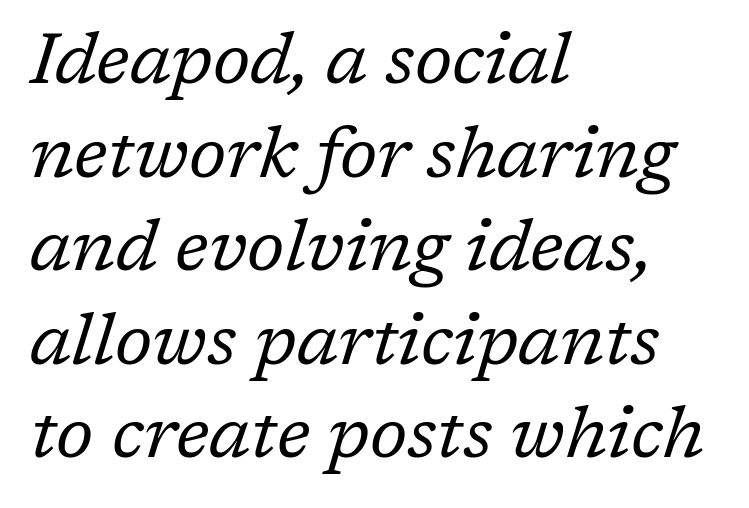
{"serif": "yes", "italic": "yes", "lean": "right", "slant_degrees": 17, "bold": "no", "weight": "regular", "width": "normal", "stroke_contrast": "low", "x_height": "medium", "monospaced": "no", "underline": "no", "align": "left", "line_spacing": "normal", "line_spacing_ratio": 1.3, "letter_spacing": "normal", "letter_spacing_em": 0.0, "glyph_px": 72}
